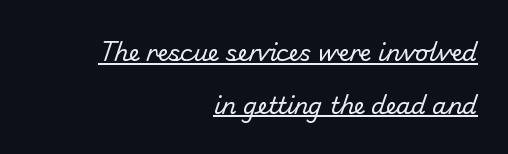
Q: Is the text bold? A: No.
Q: Is the text underlined? A: Yes.
Q: How is the paragraph aligned? A: Right-aligned.
Q: Is the spacing between letters normal or unusually wide? A: Normal.
Q: Is the spacing between lines tight, normal or loose? A: Loose.
